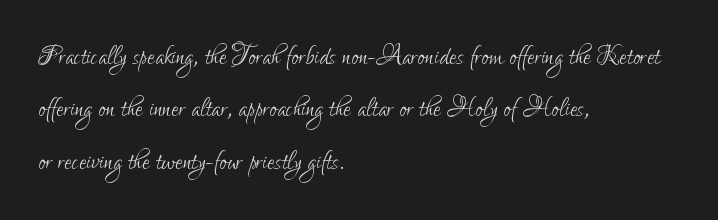
The rendering uses natural spacing where letterforms have individual widths. Notice how the passage keeps a crisp vertical edge on the left only. Words float on clear page, feet unadorned. Observe the ordinary spacing: letters are neighbours, not strangers. A sans-serif font was chosen for this passage.
